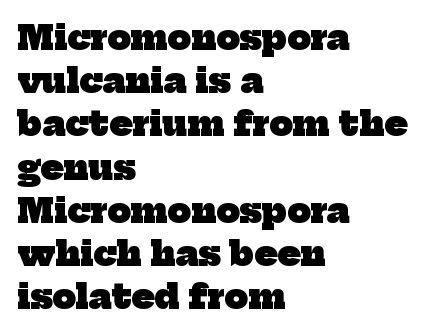
The image shows 33 px heavy serif type; set left-aligned, normal line spacing (1.31x), normal letter spacing, not underlined; low stroke contrast and a medium x-height.
